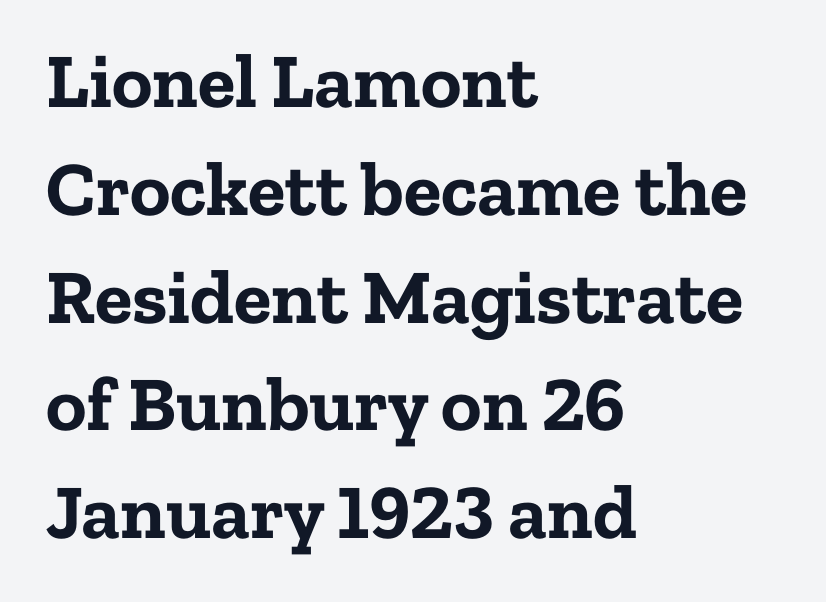
{"serif": "yes", "italic": "no", "bold": "yes", "weight": "bold", "width": "normal", "stroke_contrast": "low", "x_height": "medium", "monospaced": "no", "underline": "no", "align": "left", "line_spacing": "normal", "line_spacing_ratio": 1.4, "letter_spacing": "normal", "letter_spacing_em": 0.0, "glyph_px": 77}
